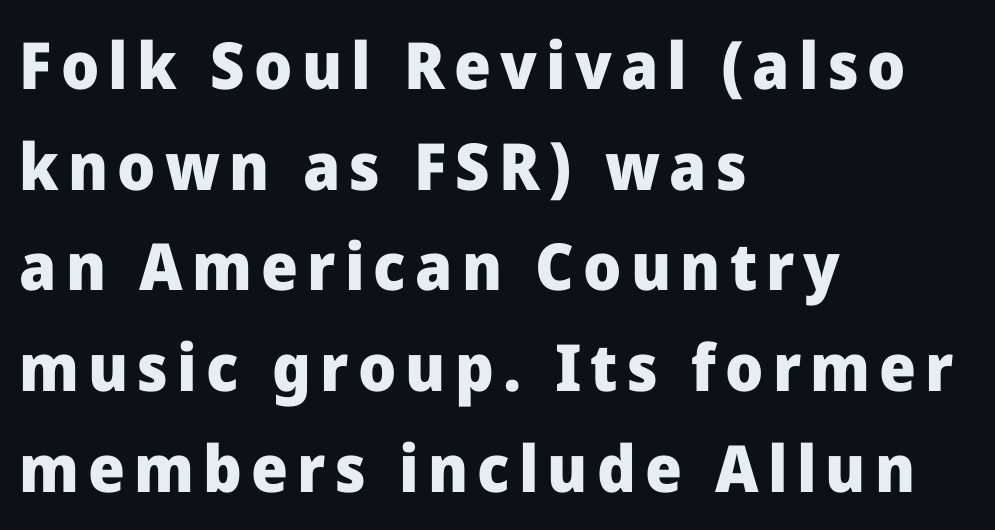
The image shows 65 px heavy sans-serif type, upright; set left-aligned, normal line spacing (1.55x), not underlined; low stroke contrast and a medium x-height.
